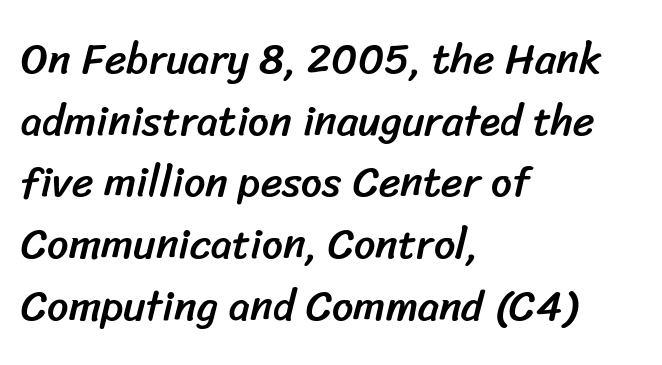
The image shows 42 px sans-serif type; set left-aligned, normal line spacing (1.47x), normal letter spacing, not underlined; low stroke contrast and a medium x-height.
